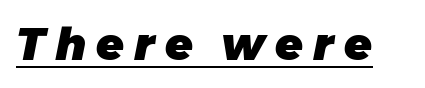
Q: Is the text bold? A: Yes.
Q: Is the text italic (slanted)? A: Yes, it leans right by about 11 degrees.
Q: Is the text underlined? A: Yes.
Q: Is the spacing between letters normal or unusually wide? A: Unusually wide.
Q: Width (condensed, normal, or wide)? A: Normal.
Q: Stroke contrast? A: Low.
Q: x-height? A: Medium.
Q: Monospaced? A: No.
